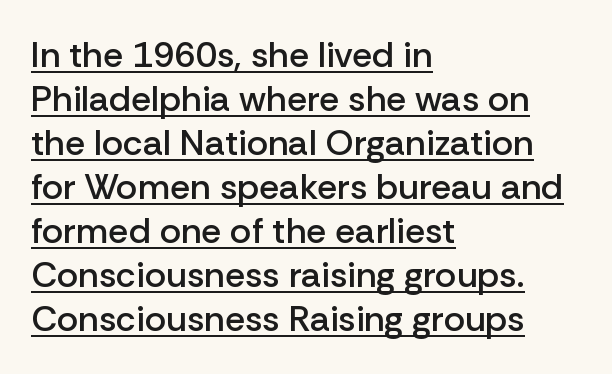
Q: Is the text bold? A: Semi-bold.
Q: Is the text italic (slanted)? A: No, it is upright.
Q: Is the typeface a serif or a sans-serif typeface? A: Sans-serif.
Q: Is the text underlined? A: Yes.
Q: How is the paragraph aligned? A: Left-aligned.
Q: Is the spacing between letters normal or unusually wide? A: Normal.
Q: Width (condensed, normal, or wide)? A: Normal.
Q: Stroke contrast? A: Low.
Q: x-height? A: Medium.
Q: Monospaced? A: No.
